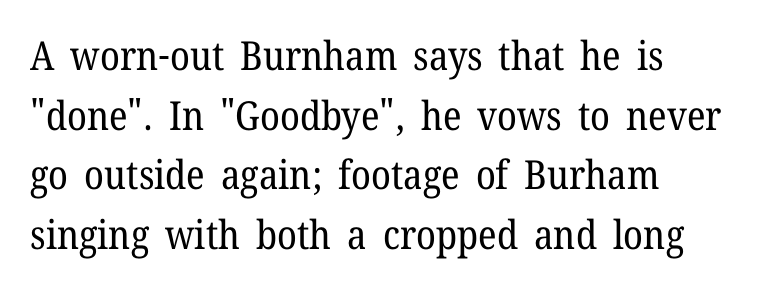
{"serif": "yes", "italic": "no", "bold": "no", "weight": "regular", "width": "normal", "stroke_contrast": "low", "x_height": "medium", "monospaced": "no", "underline": "no", "align": "left", "line_spacing": "normal", "line_spacing_ratio": 1.49, "letter_spacing": "normal", "letter_spacing_em": 0.0, "glyph_px": 40}
